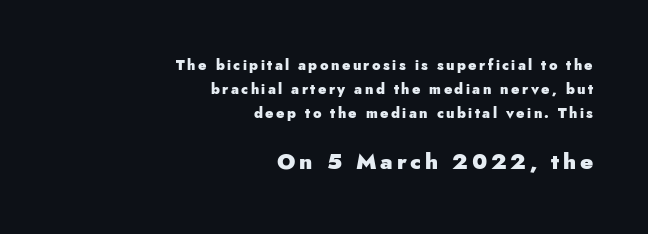
{"italic": "no", "bold": "yes", "underline": "no", "align": "right", "line_spacing_ratio": 1.73, "larger_block": "second", "size_ratio": 1.57, "glyph_px": 22}
